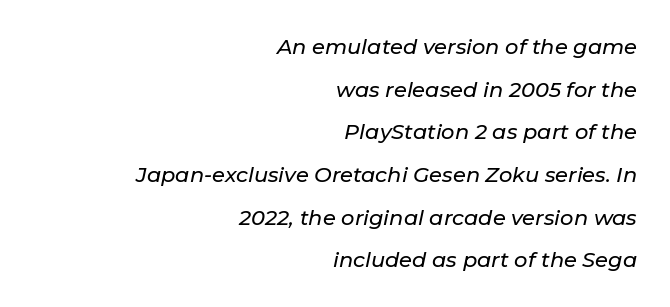
Q: Is the text italic (slanted)? A: Yes, it leans right by about 11 degrees.
Q: Is the text underlined? A: No.
Q: How is the paragraph aligned? A: Right-aligned.
Q: Is the spacing between letters normal or unusually wide? A: Normal.
Q: Is the spacing between lines tight, normal or loose? A: Loose.
